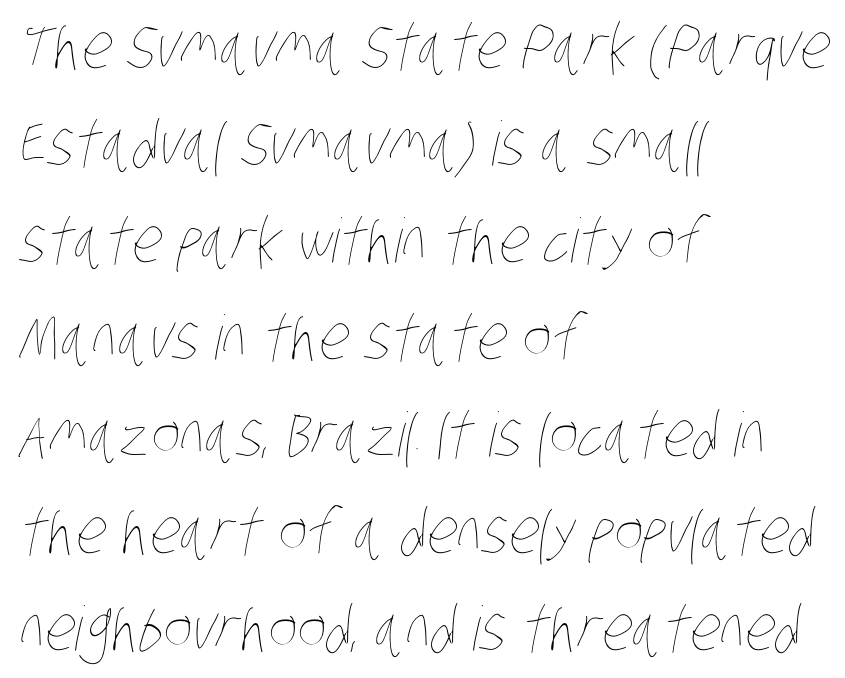
The passage shown is not bold in any degree. Line beginnings align vertically; line endings do not. The words here are not underlined. A normal amount of white space separates one row of letters from the next.
